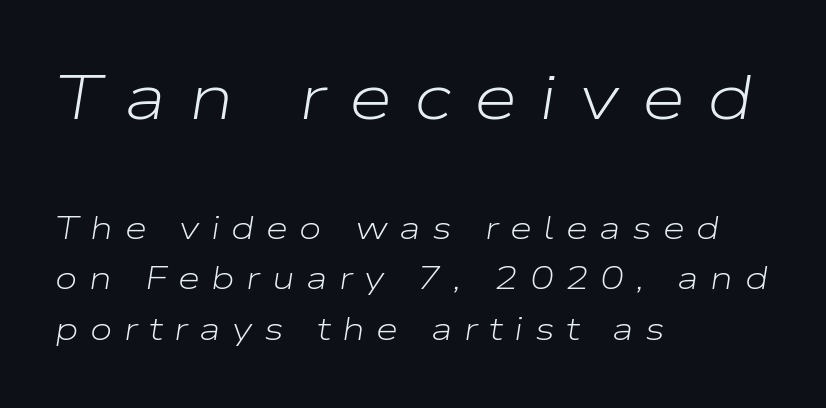
Q: Is the text bold? A: No.
Q: Is the text italic (slanted)? A: Yes, it leans right by about 9 degrees.
Q: Is the text underlined? A: No.
Q: How is the paragraph aligned? A: Left-aligned.
Q: Is the spacing between letters normal or unusually wide? A: Unusually wide.
Q: Is the spacing between lines tight, normal or loose? A: Normal.
Q: Which block of text is set in a larger size, the first (top) or the second (bottom)? A: The first (top) one.
Q: Width (condensed, normal, or wide)? A: Wide.
Q: Stroke contrast? A: Low.
Q: x-height? A: Medium.
Q: Monospaced? A: No.
